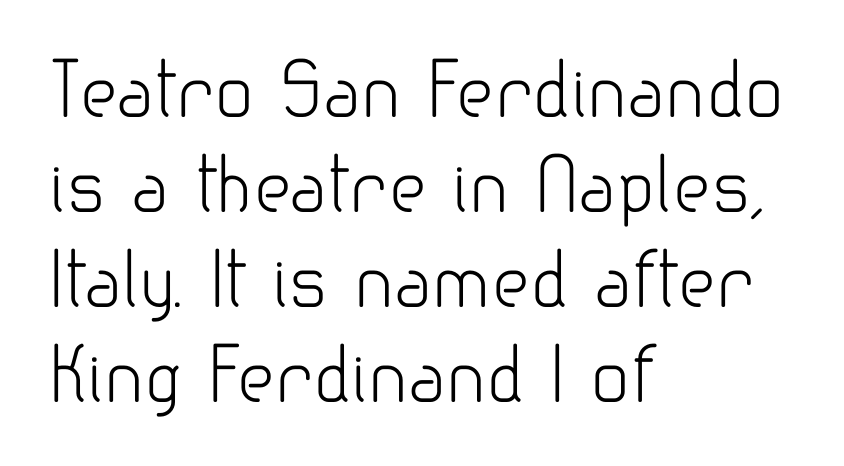
The image shows 73 px light sans-serif type, upright; set left-aligned, normal line spacing (1.3x), normal letter spacing, not underlined; low stroke contrast and a small x-height.
